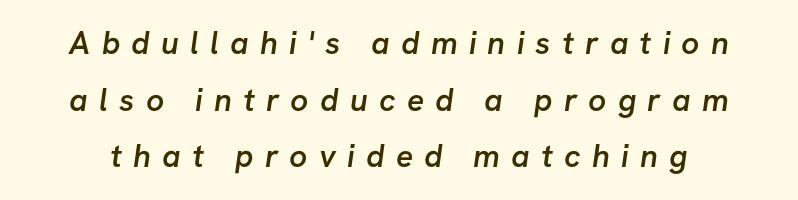
Q: Is the text bold? A: Semi-bold.
Q: Is the typeface a serif or a sans-serif typeface? A: Sans-serif.
Q: Is the text underlined? A: No.
Q: Is the spacing between letters normal or unusually wide? A: Unusually wide.
Q: Width (condensed, normal, or wide)? A: Normal.
Q: Stroke contrast? A: Low.
Q: x-height? A: Medium.
Q: Monospaced? A: No.
